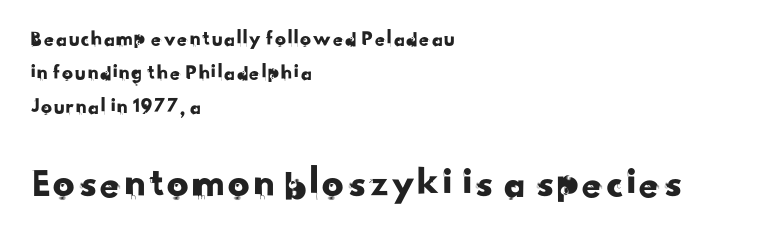
{"serif": "no", "width": "normal", "stroke_contrast": "low", "x_height": "small", "monospaced": "no", "underline": "no", "align": "left", "line_spacing": "normal", "line_spacing_ratio": 1.55, "letter_spacing": "normal", "letter_spacing_em": 0.0, "larger_block": "second", "size_ratio": 1.95, "glyph_px": 43}
